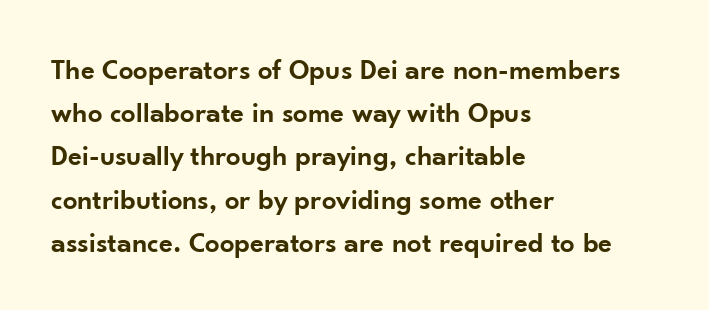
Q: Is the text bold? A: Semi-bold.
Q: Is the text italic (slanted)? A: No, it is upright.
Q: Is the typeface a serif or a sans-serif typeface? A: Sans-serif.
Q: Is the text underlined? A: No.
Q: How is the paragraph aligned? A: Left-aligned.
Q: Is the spacing between letters normal or unusually wide? A: Normal.
Q: Is the spacing between lines tight, normal or loose? A: Normal.
Q: Width (condensed, normal, or wide)? A: Normal.
Q: Stroke contrast? A: Low.
Q: x-height? A: Small.
Q: Monospaced? A: No.
